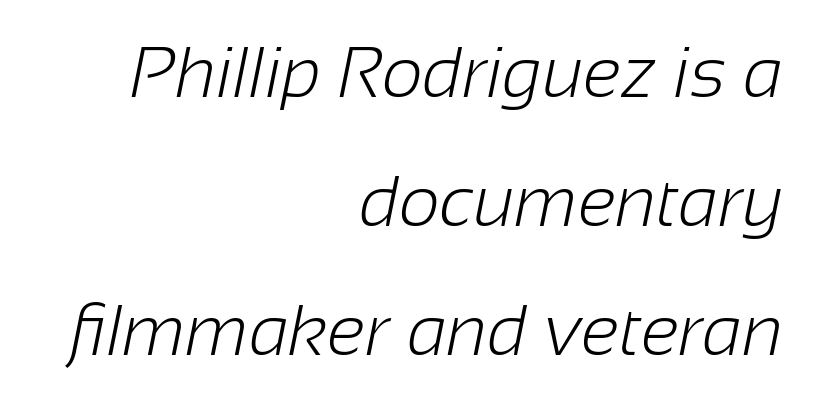
Rule under the text: the space is simply empty. Grotesque or geometric, the face here clearly has no serifs. Inter-character spacing is left at the font's built-in metrics. Letters have the restrained weight of plain body copy at most.
